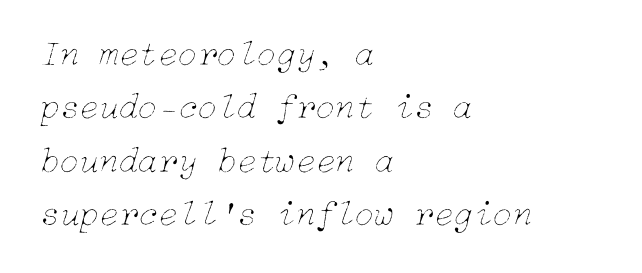
The image shows 36 px thin type, italic (leaning right); set left-aligned, normal line spacing (1.48x), normal letter spacing, not underlined; low stroke contrast and a medium x-height.
